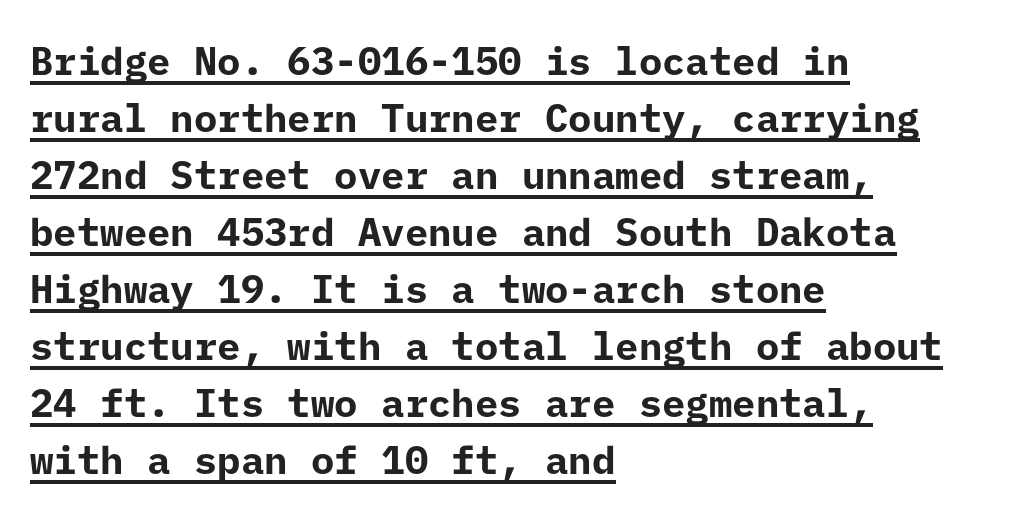
The image shows 39 px bold sans-serif type, upright; set left-aligned, normal line spacing (1.46x), normal letter spacing, underlined; low stroke contrast and a medium x-height.
